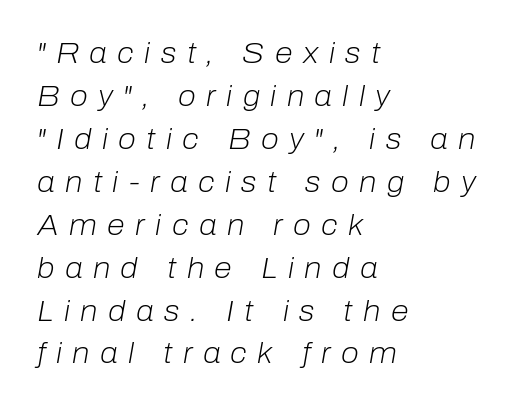
Q: Is the text bold? A: No.
Q: Is the text italic (slanted)? A: Yes, it leans right by about 10 degrees.
Q: Is the text underlined? A: No.
Q: How is the paragraph aligned? A: Left-aligned.
Q: Is the spacing between letters normal or unusually wide? A: Unusually wide.
Q: Is the spacing between lines tight, normal or loose? A: Normal.
Q: Width (condensed, normal, or wide)? A: Normal.
Q: Stroke contrast? A: Low.
Q: x-height? A: Medium.
Q: Monospaced? A: No.
